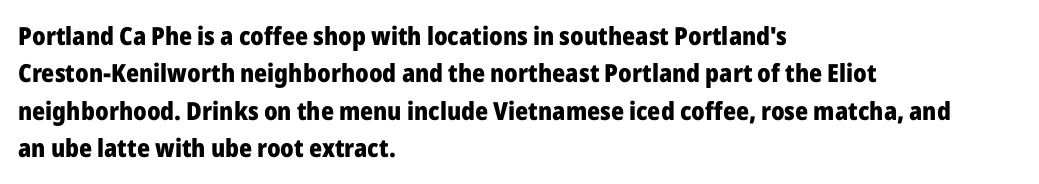
{"italic": "no", "bold": "yes", "underline": "no", "align": "left", "line_spacing": "normal", "line_spacing_ratio": 1.5, "letter_spacing": "normal", "letter_spacing_em": 0.0, "glyph_px": 25}
